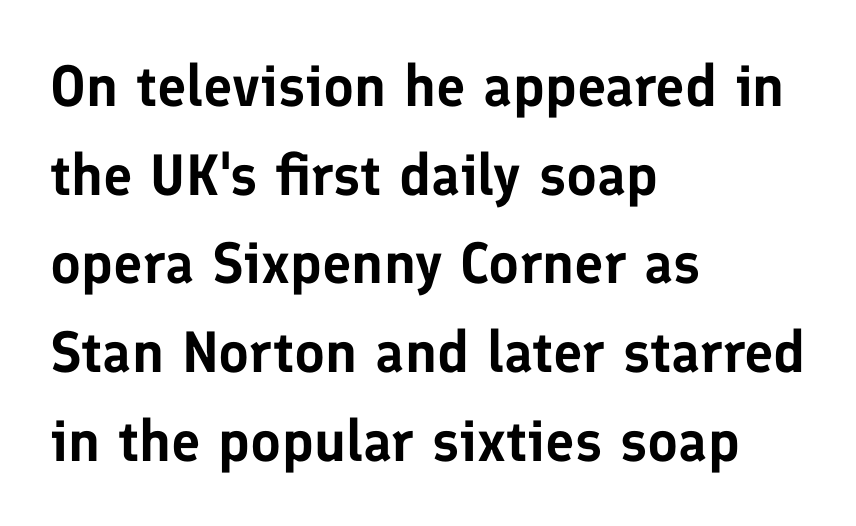
Does extra space separate the letters? No, they use regular spacing. The strip under each line holds only bare page. Posture: upright roman. The passage shown is typed in a proportional face where columns would drift. Grotesque or geometric, the face here clearly has no serifs.
